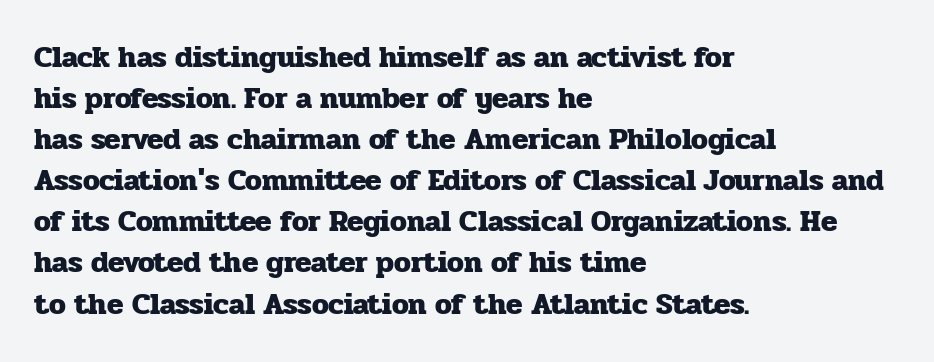
The image shows 30 px heavy serif type, upright; set left-aligned, normal line spacing (1.37x), normal letter spacing, not underlined; low stroke contrast and a medium x-height.
